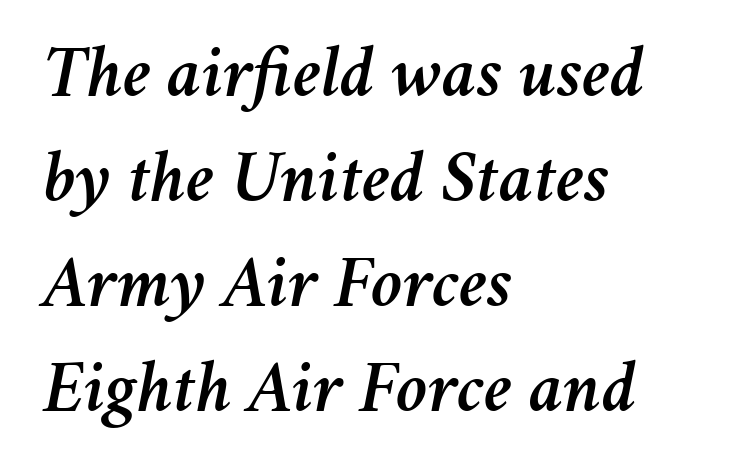
In terms of posture, this sample is oblique. Varying glyph widths throughout — classic text-font behaviour. Quick note: interline space is typical. The passage shown has conventional tracking throughout.
